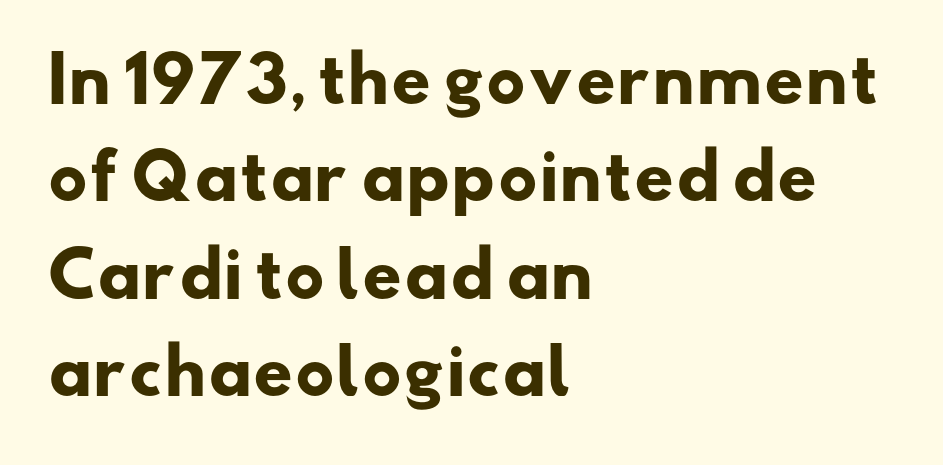
Q: Is the text bold? A: Yes.
Q: Is the typeface a serif or a sans-serif typeface? A: Sans-serif.
Q: Is the text underlined? A: No.
Q: How is the paragraph aligned? A: Left-aligned.
Q: Is the spacing between letters normal or unusually wide? A: Normal.
Q: Is the spacing between lines tight, normal or loose? A: Normal.
Q: Width (condensed, normal, or wide)? A: Wide.
Q: Stroke contrast? A: Low.
Q: x-height? A: Small.
Q: Monospaced? A: No.
